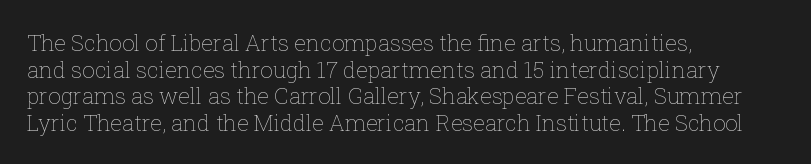
The face used here is rendered with its standard letterfit. The rag falls on the right side of this text block. The typeface has the unassuming heft of standard copy or less. Italic: no, the glyphs are upright roman.
